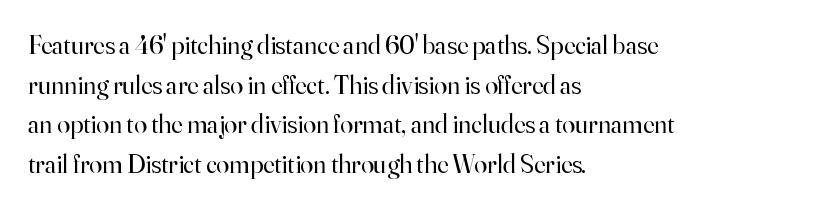
{"italic": "no", "bold": "no", "underline": "no", "align": "left", "line_spacing": "normal", "line_spacing_ratio": 1.52, "letter_spacing": "normal", "letter_spacing_em": 0.0, "glyph_px": 26}
